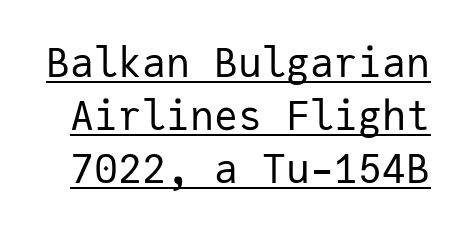
{"serif": "no", "italic": "no", "bold": "no", "weight": "regular", "width": "normal", "stroke_contrast": "low", "x_height": "medium", "monospaced": "yes", "underline": "yes", "line_spacing": "normal", "line_spacing_ratio": 1.33, "letter_spacing": "normal", "letter_spacing_em": 0.0, "glyph_px": 40}
